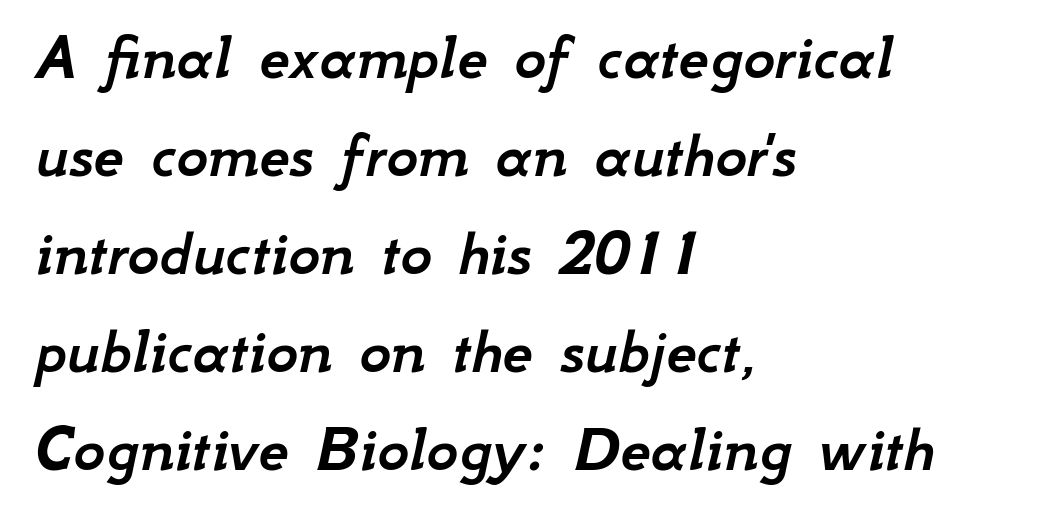
The image shows 68 px text type, italic (leaning right); set left-aligned, normal line spacing (1.44x), normal letter spacing, not underlined; low stroke contrast and a small x-height.
